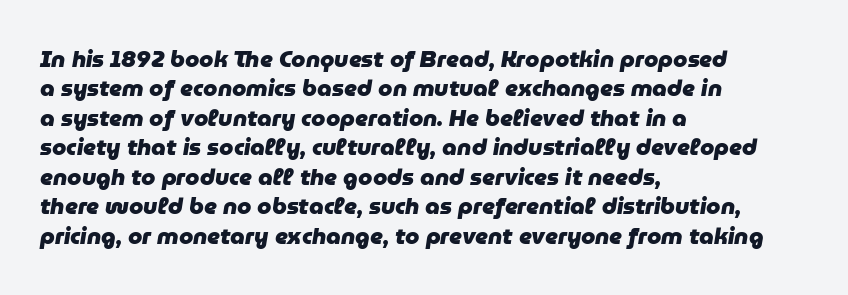
{"italic": "yes", "lean": "right", "slant_degrees": 9, "bold": "yes", "underline": "no", "align": "left", "line_spacing": "normal", "line_spacing_ratio": 1.28, "letter_spacing": "normal", "letter_spacing_em": 0.0, "glyph_px": 23}
